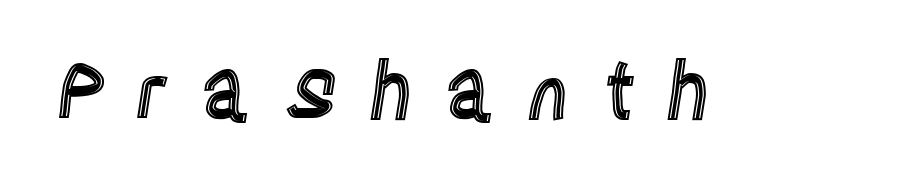
{"width": "condensed", "x_height": "large", "monospaced": "no", "underline": "no", "letter_spacing": "wide", "letter_spacing_em": 0.39, "glyph_px": 79}
